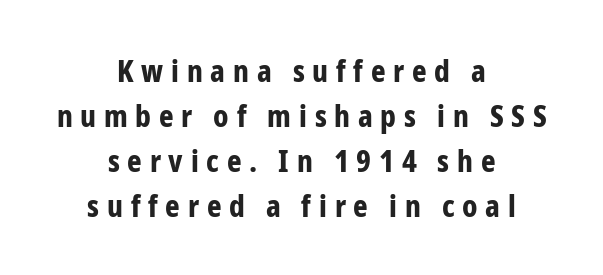
The image shows 31 px bold, condensed sans-serif type, upright; set centered, normal line spacing (1.45x), unusually wide letter spacing (+0.25 em), not underlined; low stroke contrast and a medium x-height.
